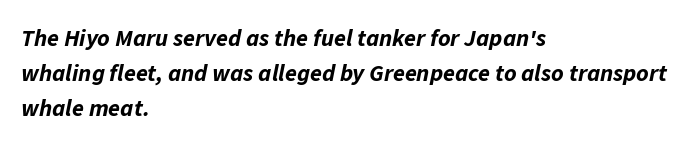
Is the type bold? Yes — the strokes are clearly thick and heavy. A clean baseline with only descenders dipping below it. Students, note that the glyphs here touch the page at normal intervals. The paragraph has a hard left edge and a soft right edge. Would a proofreader flag this as italicized? Yes. Is there much room between lines? A standard amount, neither cramped nor airy.
